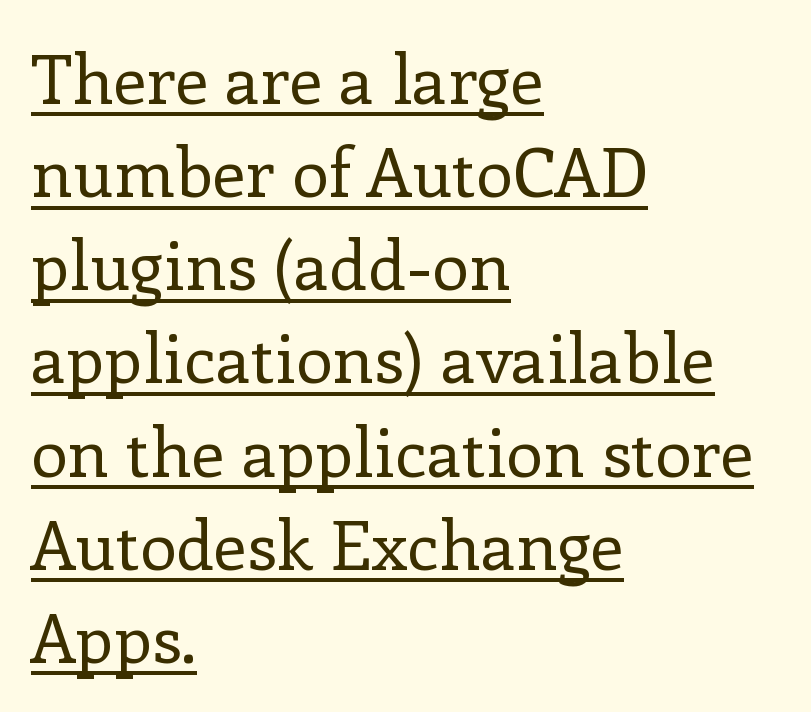
{"serif": "yes", "italic": "no", "bold": "no", "weight": "regular", "width": "normal", "stroke_contrast": "low", "x_height": "medium", "monospaced": "no", "underline": "yes", "align": "left", "line_spacing": "normal", "line_spacing_ratio": 1.39, "letter_spacing": "normal", "letter_spacing_em": 0.0, "glyph_px": 67}
